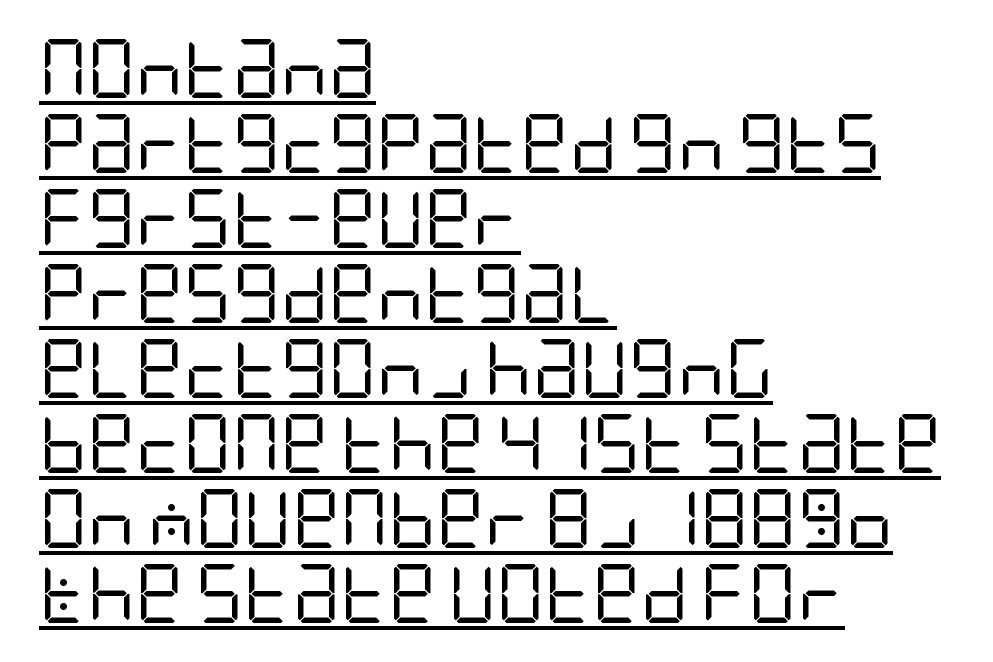
Unlike a traditional serif, this face leaves its strokes unadorned. Compared with undecorated copy, this sample adds a rule below the words. Characters follow at the spacing the type designer built in. Line spacing here is normal.
